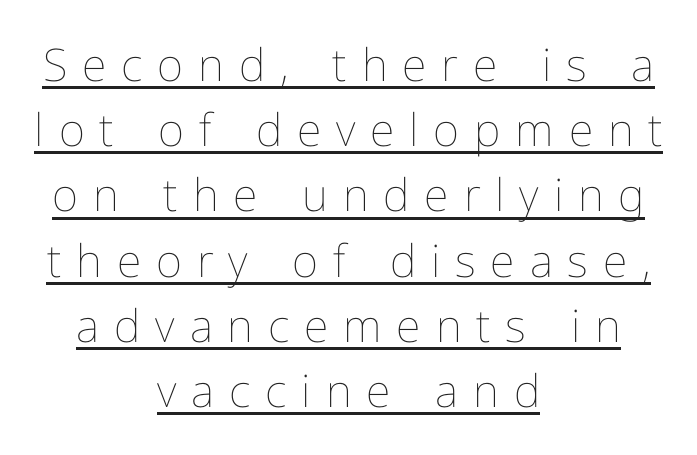
The image shows 45 px thin type, upright; set centered, normal line spacing (1.45x), unusually wide letter spacing (+0.33 em), underlined; low stroke contrast and a medium x-height.
